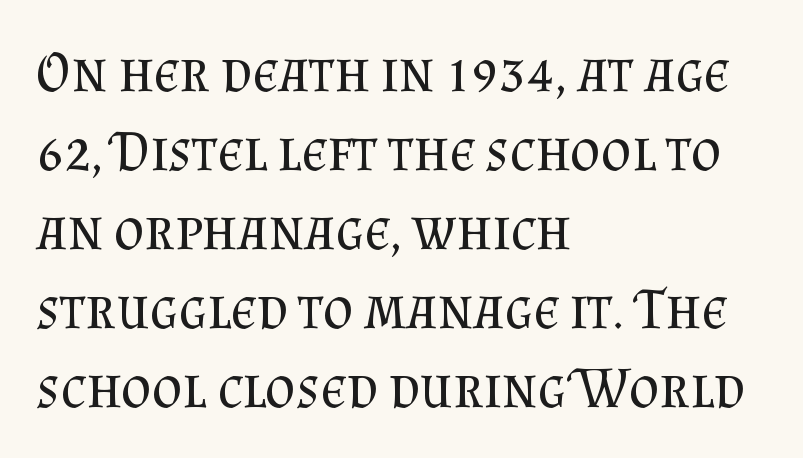
The setting favours the left margin, as ordinary paragraphs usually do. You could not count columns in this text — the font is proportionally spaced. A clean baseline with only descenders dipping below it. The typesetting does not lean heavy: it is not bold.
